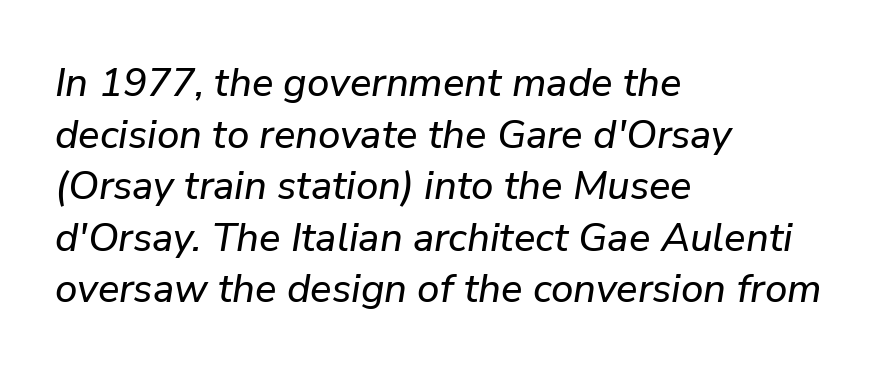
Q: Is the text italic (slanted)? A: Yes, it leans right by about 9 degrees.
Q: Is the text underlined? A: No.
Q: How is the paragraph aligned? A: Left-aligned.
Q: Is the spacing between letters normal or unusually wide? A: Normal.
Q: Is the spacing between lines tight, normal or loose? A: Normal.
Q: Width (condensed, normal, or wide)? A: Normal.
Q: Stroke contrast? A: Low.
Q: x-height? A: Medium.
Q: Monospaced? A: No.
